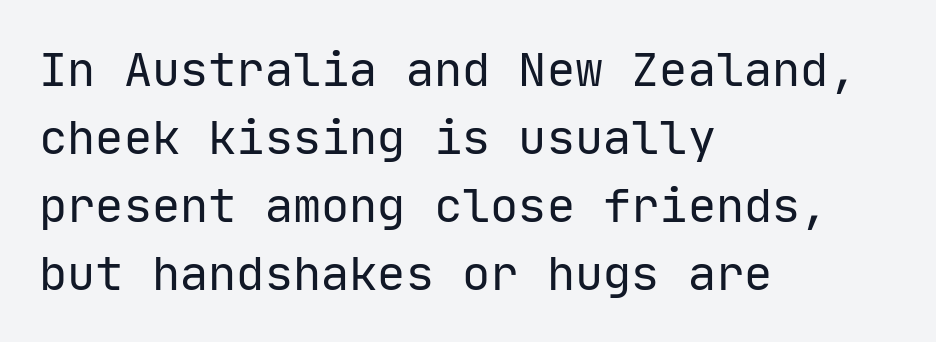
The image shows 47 px regular-weight sans-serif type, upright, monospaced; set left-aligned, normal line spacing (1.45x), normal letter spacing, not underlined; low stroke contrast and a medium x-height.
